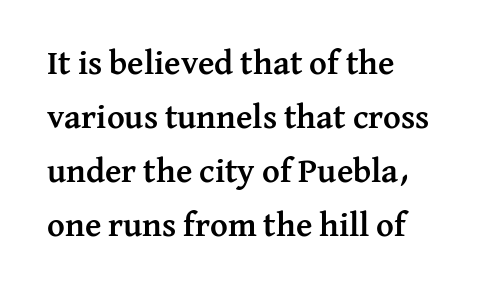
The image shows 34 px semibold serif type, upright; set left-aligned, normal line spacing (1.59x), normal letter spacing, not underlined; medium stroke contrast and a medium x-height.
